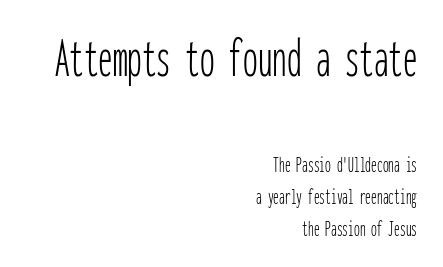
Plain, unruled lines of type. This layout puts the oversized block above and the modest block below. Summary of vertical rhythm: regular, with standard interline spacing. Compared with a typical body face, this is equally light or lighter still.
